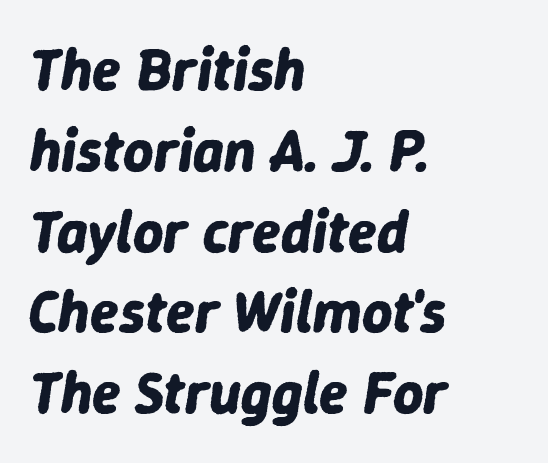
{"italic": "yes", "lean": "right", "slant_degrees": 9, "bold": "yes", "weight": "bold", "width": "normal", "stroke_contrast": "low", "x_height": "medium", "monospaced": "no", "underline": "no", "align": "left", "line_spacing": "normal", "line_spacing_ratio": 1.37, "letter_spacing": "normal", "letter_spacing_em": 0.0, "glyph_px": 59}
